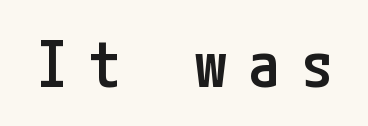
The image shows 63 px semibold, condensed sans-serif type, upright; set unusually wide letter spacing (+0.34 em), not underlined; low stroke contrast and a medium x-height.
